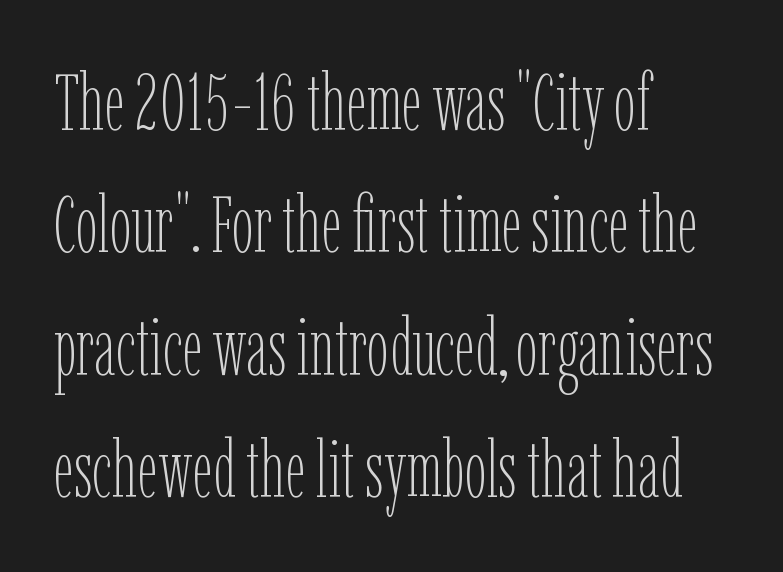
The image shows 79 px thin, condensed type, upright; set left-aligned, normal line spacing (1.55x), normal letter spacing, not underlined; low stroke contrast and a medium x-height.
